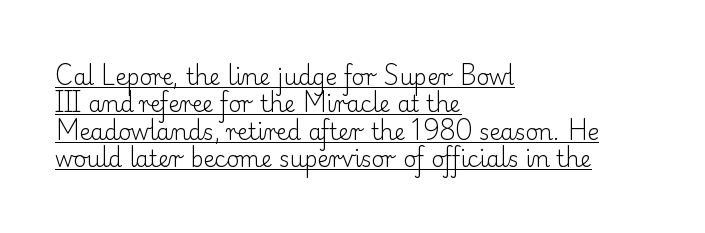
The image shows 22 px text type, upright; set left-aligned, normal line spacing (1.25x), normal letter spacing, underlined.
